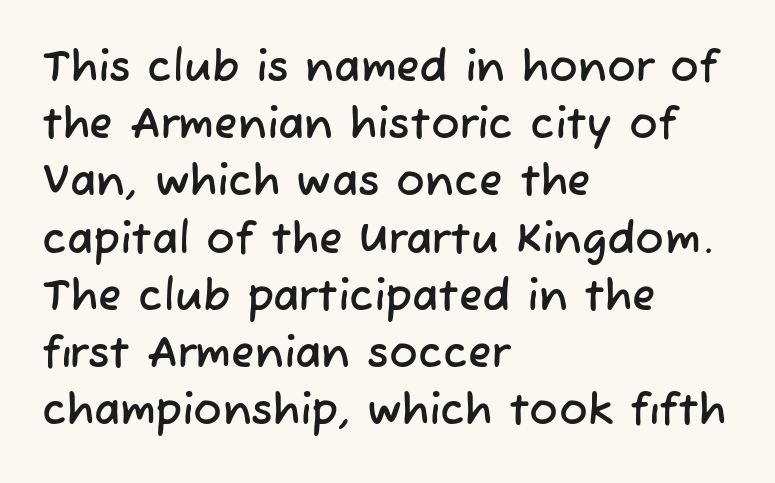
A classic flush-left, rag-right setting is used for this passage. The vertical gap from one line to the next is medium. These lines are rendered in a variable-pitch font. The letters sit at their default tracking, neither squeezed nor spread. Each letter's strokes conclude bluntly, with no projecting serifs. A bare baseline throughout the passage.
